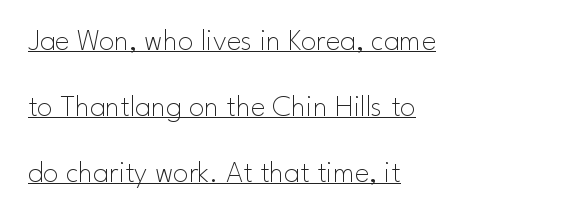
{"serif": "no", "italic": "no", "bold": "no", "weight": "thin", "width": "normal", "stroke_contrast": "low", "x_height": "small", "monospaced": "no", "underline": "yes", "align": "left", "line_spacing": "loose", "line_spacing_ratio": 2.13, "letter_spacing": "normal", "letter_spacing_em": 0.0, "glyph_px": 31}
